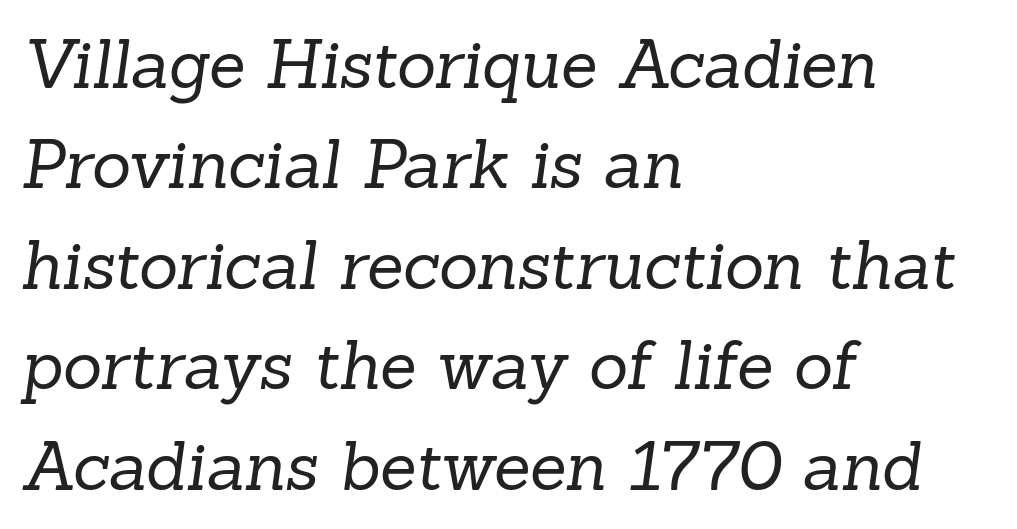
Q: Is the text bold? A: No.
Q: Is the typeface a serif or a sans-serif typeface? A: Serif.
Q: Is the text underlined? A: No.
Q: How is the paragraph aligned? A: Left-aligned.
Q: Is the spacing between letters normal or unusually wide? A: Normal.
Q: Is the spacing between lines tight, normal or loose? A: Normal.
Q: Width (condensed, normal, or wide)? A: Normal.
Q: Stroke contrast? A: Low.
Q: x-height? A: Medium.
Q: Monospaced? A: No.
